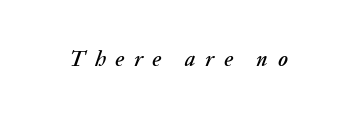
The image shows 21 px text type, italic (leaning right); set unusually wide letter spacing (+0.47 em), not underlined.
